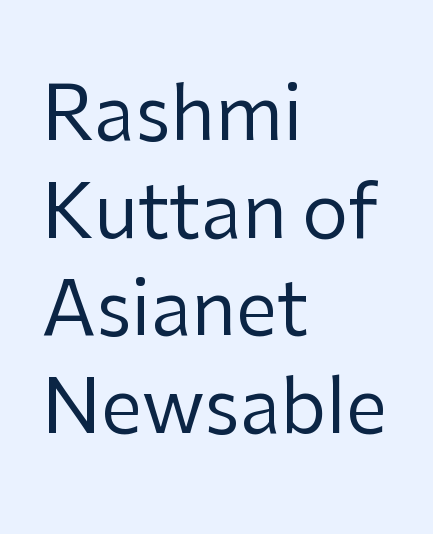
The image shows 74 px regular-weight sans-serif type, upright; set left-aligned, normal line spacing (1.32x), normal letter spacing, not underlined; low stroke contrast and a medium x-height.
